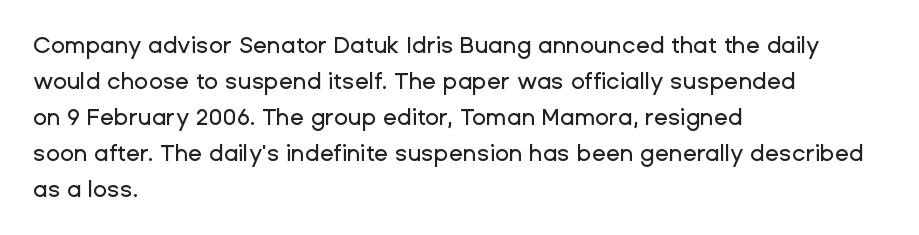
The image shows 23 px text type, upright; set left-aligned, normal line spacing (1.56x), normal letter spacing, not underlined.
